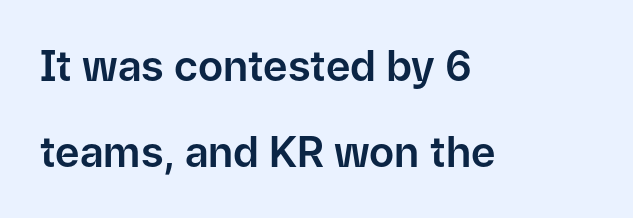
Q: Is the text italic (slanted)? A: No, it is upright.
Q: Is the typeface a serif or a sans-serif typeface? A: Sans-serif.
Q: Is the text underlined? A: No.
Q: How is the paragraph aligned? A: Left-aligned.
Q: Is the spacing between letters normal or unusually wide? A: Normal.
Q: Is the spacing between lines tight, normal or loose? A: Loose.
Q: Width (condensed, normal, or wide)? A: Normal.
Q: Stroke contrast? A: Low.
Q: x-height? A: Medium.
Q: Monospaced? A: No.
